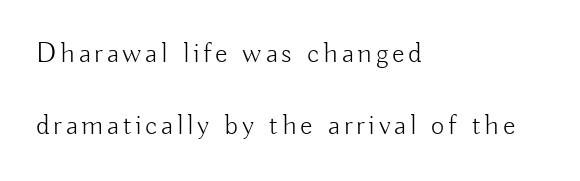
Q: Is the text bold? A: No.
Q: Is the text italic (slanted)? A: No, it is upright.
Q: Is the typeface a serif or a sans-serif typeface? A: Sans-serif.
Q: Is the text underlined? A: No.
Q: How is the paragraph aligned? A: Left-aligned.
Q: Is the spacing between lines tight, normal or loose? A: Loose.
Q: Width (condensed, normal, or wide)? A: Normal.
Q: Stroke contrast? A: Low.
Q: x-height? A: Small.
Q: Monospaced? A: No.
